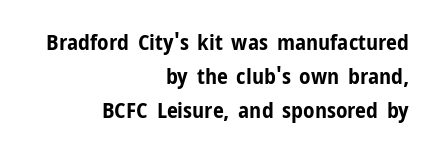
The image shows 22 px bold type, upright; set right-aligned, normal line spacing (1.55x), normal letter spacing, not underlined.
